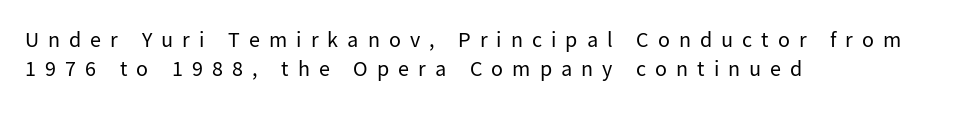
Q: Is the text bold? A: No.
Q: Is the text italic (slanted)? A: No, it is upright.
Q: Is the text underlined? A: No.
Q: How is the paragraph aligned? A: Left-aligned.
Q: Is the spacing between letters normal or unusually wide? A: Unusually wide.
Q: Is the spacing between lines tight, normal or loose? A: Normal.
